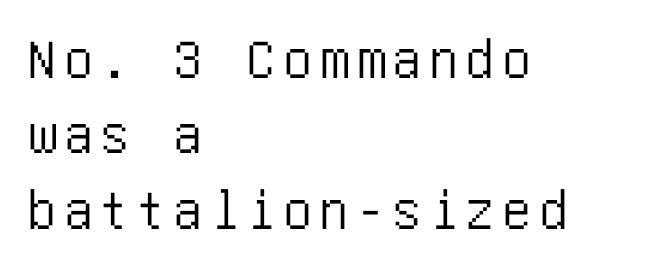
The string is rendered with underlining switched off. Regarding serifs, this sample does without them. Horizontal bands of white between lines are of average thickness. No italicization has been applied; the sample stays upright. Alignment: flush left.
